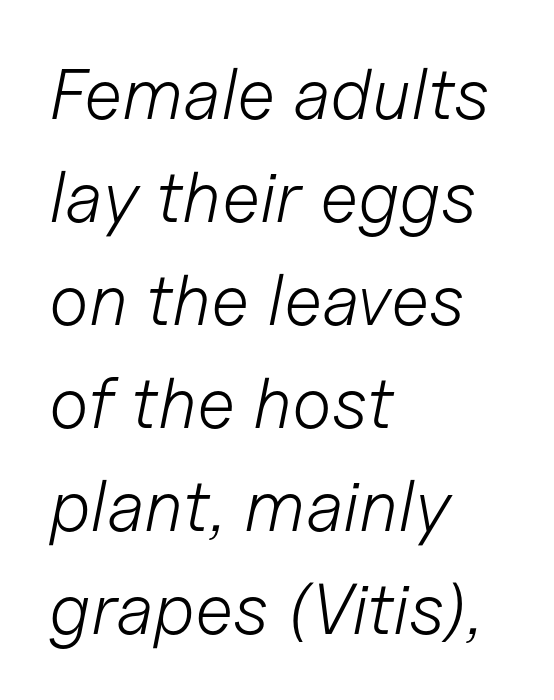
This sample has the flowing, uneven cadence of proportional lettering. Ink coverage per letter is moderate at most. There is no visible air inserted between adjacent glyphs. Yep, that's italic — everything's leaning. Underline: absent. The vertical gap from one line to the next is medium.
